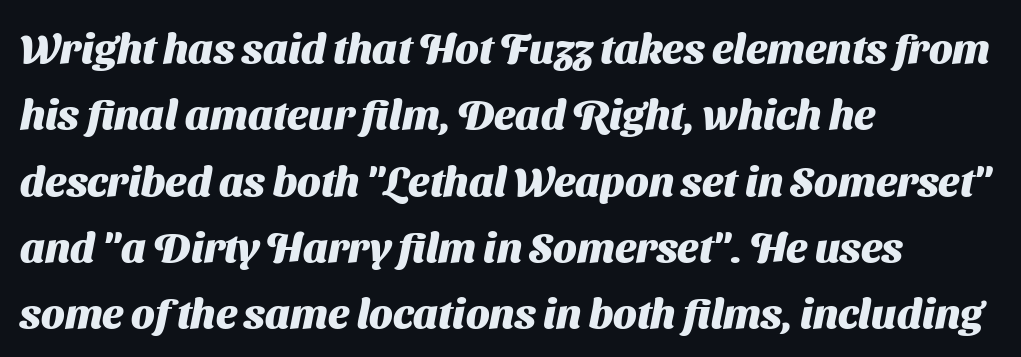
Decoration check: the copy has no underline. The face used here is proportionally spaced, like ordinary book or web type. Vertically, the passage feels balanced, rows spaced as you'd expect. If you drew a ruler down the left edge, every line would touch it.
